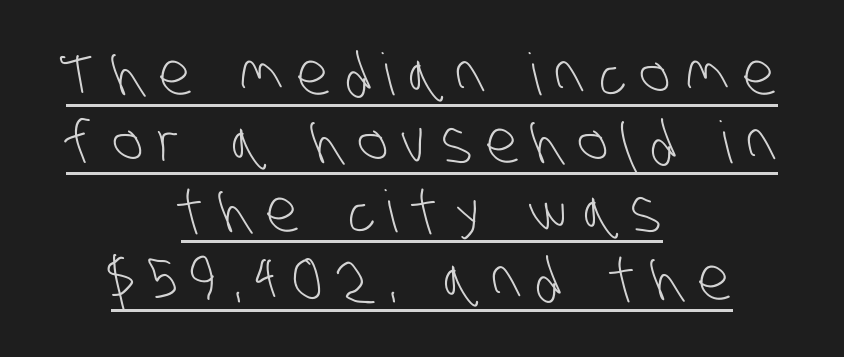
Decoration check: the copy is underlined. This rendering widens character spacing well past its baseline value. Note the varied advance widths — an 'i' is clearly narrower than an 'm'. The lines are quadded center. Weight class: somewhere from thin through regular.
